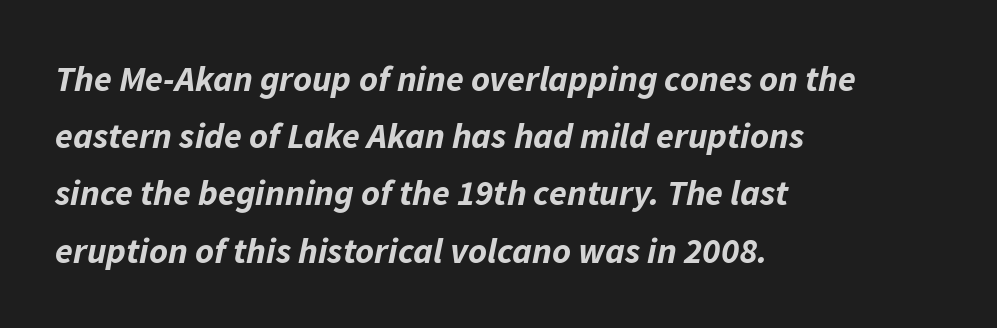
The leading is moderate, giving the passage an even texture. An italicized treatment has been applied to the whole sample. Just letters on the line, the space beneath them empty. The sample has been set heavy, in full bold. In CSS terms this would be text-align: left.
